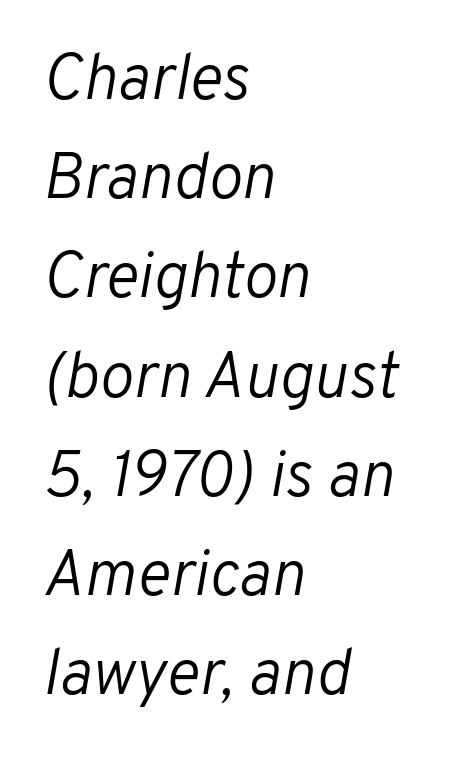
Tracking value appears to be zero — textbook default spacing. Counters stay open thanks to moderate or lighter strokes. A clean baseline with only descenders dipping below it. Each letter keeps its own natural width here, so spacing adapts to shape.
